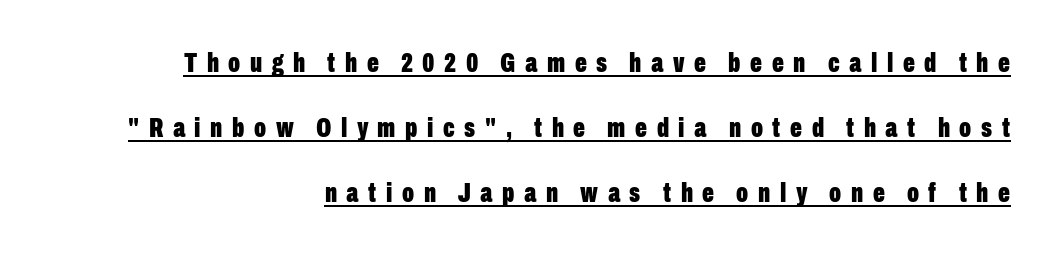
What decoration does the sample have? An underline. Strokes here are thick enough to call this a true bold. The tracking jumps out immediately: characters are airy and widely separated. Interline gaps are noticeably wide in this sample.
